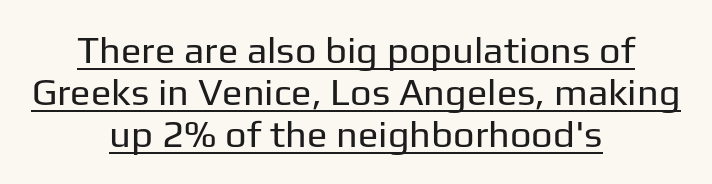
The image shows 38 px regular-weight sans-serif type, upright; set centered, tight line spacing (1.11x), normal letter spacing, underlined; low stroke contrast and a medium x-height.
